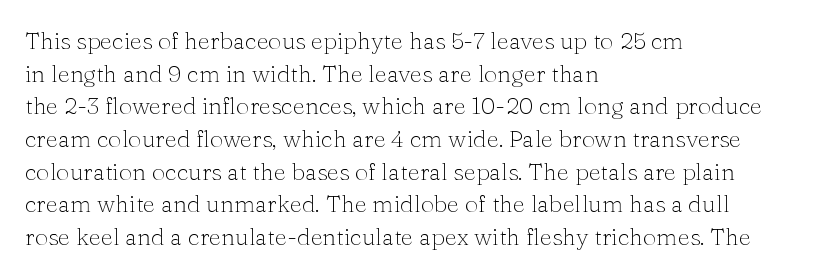
Q: Is the text bold? A: No.
Q: Is the text italic (slanted)? A: No, it is upright.
Q: Is the text underlined? A: No.
Q: How is the paragraph aligned? A: Left-aligned.
Q: Is the spacing between letters normal or unusually wide? A: Normal.
Q: Is the spacing between lines tight, normal or loose? A: Normal.
